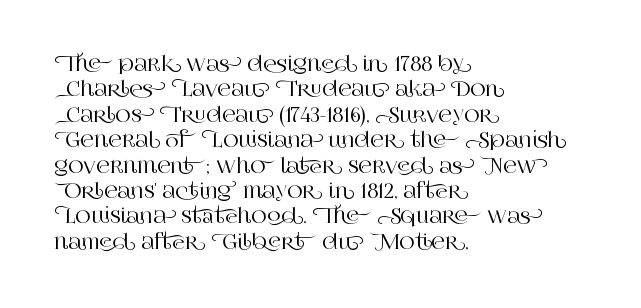
Short and long lines alike share a common starting point at left. Letters rest on an invisible, unmarked baseline. No extra tracking has been applied to these lines. Is there any slant? The stems are plumb.
